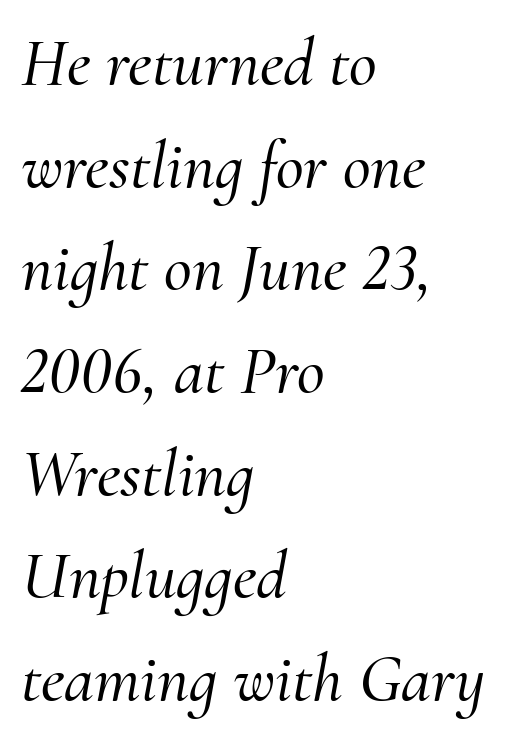
Q: Is the text italic (slanted)? A: Yes, it leans right by about 10 degrees.
Q: Is the typeface a serif or a sans-serif typeface? A: Serif.
Q: Is the text underlined? A: No.
Q: How is the paragraph aligned? A: Left-aligned.
Q: Is the spacing between letters normal or unusually wide? A: Normal.
Q: Is the spacing between lines tight, normal or loose? A: Normal.
Q: Width (condensed, normal, or wide)? A: Normal.
Q: Stroke contrast? A: Medium.
Q: x-height? A: Small.
Q: Monospaced? A: No.
